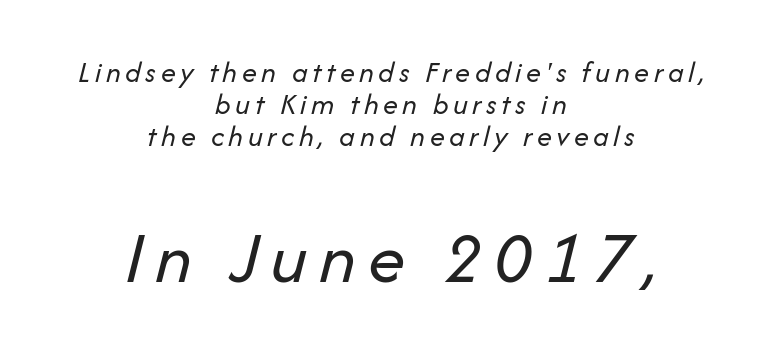
Leftover space on each line is divided equally before and after the words. Rendered with sloped, italic letterforms. Is this a heavy cut? Hardly; it is regular or lighter. Two sizes are in play, and the larger belongs to the second block. This sample has the flowing, uneven cadence of proportional lettering.
